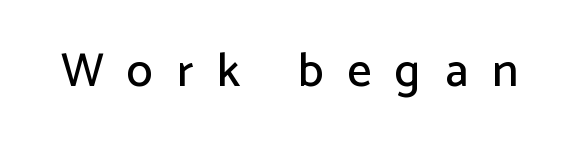
The image shows 48 px sans-serif type, upright; set unusually wide letter spacing (+0.49 em), not underlined; low stroke contrast and a medium x-height.
